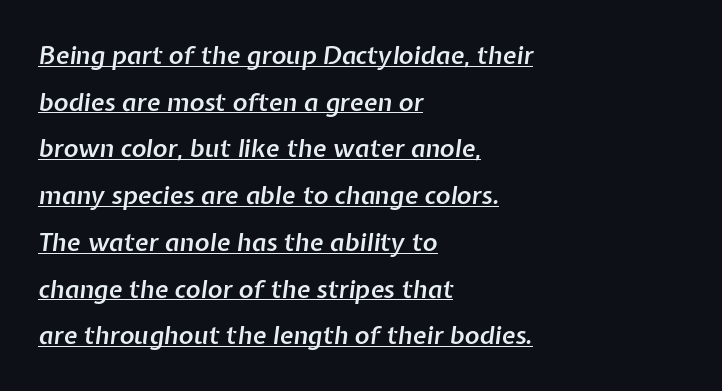
Compared with undecorated copy, this sample adds a rule below the words. You can tell it's italic because the verticals aren't actually vertical. Horizontal alignment here is leftward, the default for most running prose. Is the type bold? Partly — it's a semibold, heavier than regular but not fully bold.
